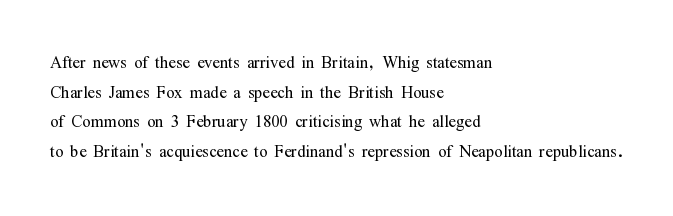
Unmarked baselines from the first word to the last. The designer left line spacing at the default. The rendering anchors every line to the left-hand side. The gaps between neighbouring characters are ordinary and unremarkable. The type sits square on the baseline with zero lean.
